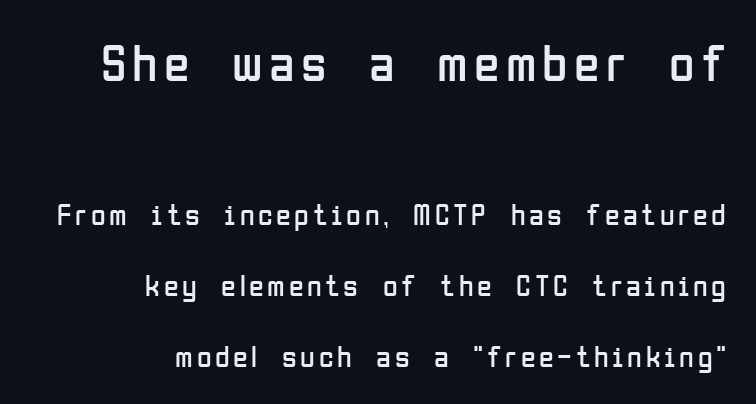
Q: Is the text bold? A: No.
Q: Is the text italic (slanted)? A: No, it is upright.
Q: Is the typeface a serif or a sans-serif typeface? A: Sans-serif.
Q: Is the text underlined? A: No.
Q: How is the paragraph aligned? A: Right-aligned.
Q: Is the spacing between lines tight, normal or loose? A: Loose.
Q: Which block of text is set in a larger size, the first (top) or the second (bottom)? A: The first (top) one.
Q: Width (condensed, normal, or wide)? A: Condensed.
Q: Stroke contrast? A: Low.
Q: x-height? A: Medium.
Q: Monospaced? A: No.
